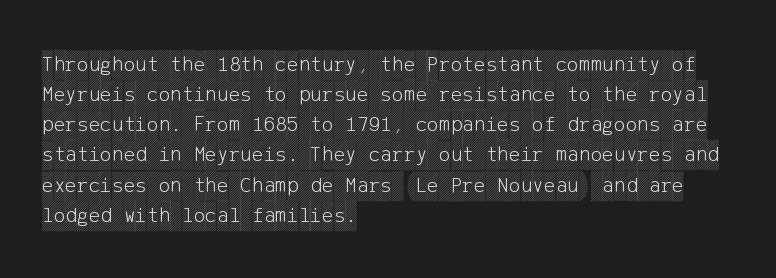
The lettering stays uniformly vertical, giving the passage a roman look. The text block is weighted toward the left margin, trailing off unevenly rightward. A typesetter would call this zero additional tracking. Evenly set lines give the paragraph a standard silhouette.
